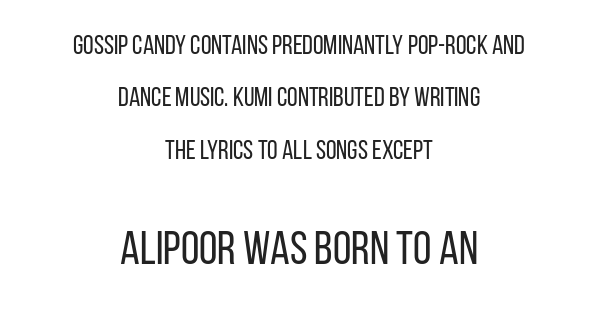
Q: Is the text bold? A: No.
Q: Is the text italic (slanted)? A: No, it is upright.
Q: Is the typeface a serif or a sans-serif typeface? A: Sans-serif.
Q: Is the text underlined? A: No.
Q: How is the paragraph aligned? A: Centered.
Q: Is the spacing between letters normal or unusually wide? A: Normal.
Q: Is the spacing between lines tight, normal or loose? A: Loose.
Q: Which block of text is set in a larger size, the first (top) or the second (bottom)? A: The second (bottom) one.
Q: Width (condensed, normal, or wide)? A: Condensed.
Q: Stroke contrast? A: Low.
Q: x-height? A: Large.
Q: Monospaced? A: No.
